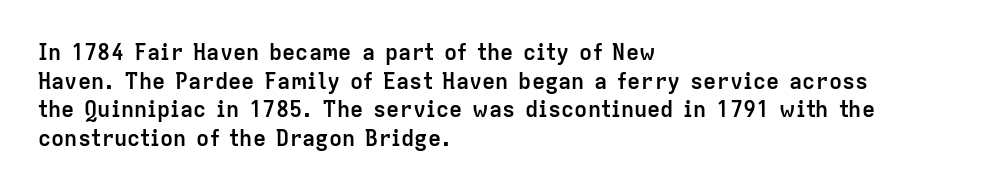
Teacher's note: observe the even left margin — that is flush-left alignment. You can tell it's not italic because the verticals are truly vertical. Words float on clear page, feet unadorned. The letterforms sit shoulder to shoulder at normal distance.
